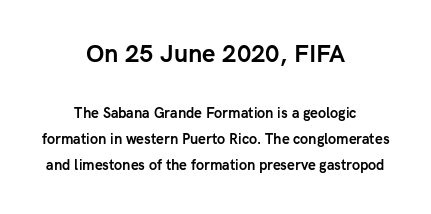
{"italic": "no", "bold": "yes", "underline": "no", "align": "center", "line_spacing_ratio": 1.89, "letter_spacing": "normal", "letter_spacing_em": 0.0, "larger_block": "first", "size_ratio": 1.71, "glyph_px": 24}
